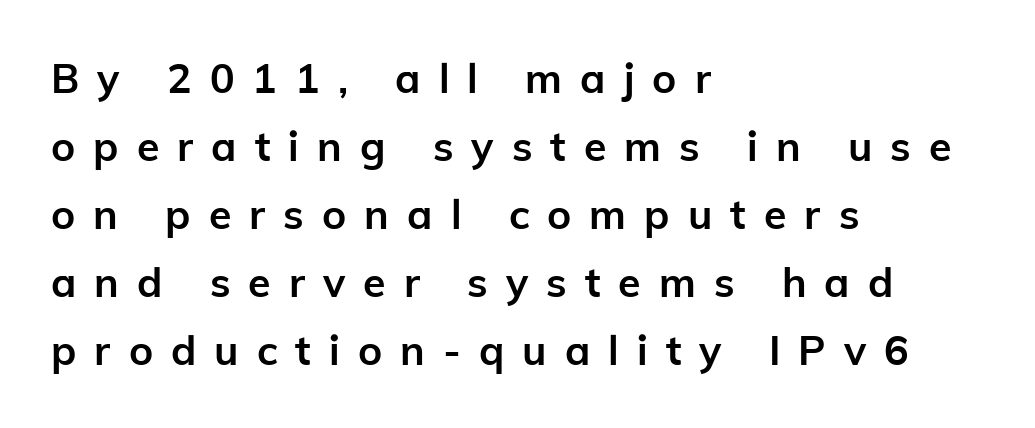
Q: Is the text bold? A: Yes.
Q: Is the text italic (slanted)? A: No, it is upright.
Q: Is the typeface a serif or a sans-serif typeface? A: Sans-serif.
Q: Is the text underlined? A: No.
Q: How is the paragraph aligned? A: Left-aligned.
Q: Is the spacing between letters normal or unusually wide? A: Unusually wide.
Q: Is the spacing between lines tight, normal or loose? A: Normal.
Q: Width (condensed, normal, or wide)? A: Normal.
Q: Stroke contrast? A: Low.
Q: x-height? A: Medium.
Q: Monospaced? A: No.
